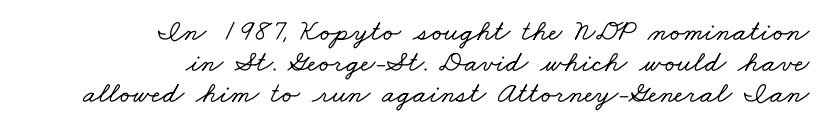
{"serif": "yes", "width": "wide", "stroke_contrast": "low", "x_height": "small", "monospaced": "no", "underline": "no", "align": "right", "line_spacing": "tight", "line_spacing_ratio": 1.04, "letter_spacing": "normal", "letter_spacing_em": 0.0, "glyph_px": 30}
